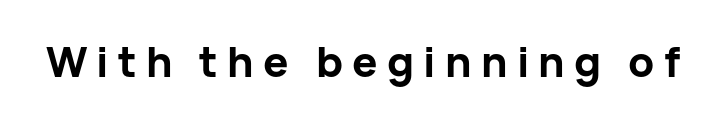
Q: Is the text bold? A: Yes.
Q: Is the text italic (slanted)? A: No, it is upright.
Q: Is the typeface a serif or a sans-serif typeface? A: Sans-serif.
Q: Is the text underlined? A: No.
Q: Is the spacing between letters normal or unusually wide? A: Unusually wide.
Q: Width (condensed, normal, or wide)? A: Normal.
Q: Stroke contrast? A: Low.
Q: x-height? A: Medium.
Q: Monospaced? A: No.
